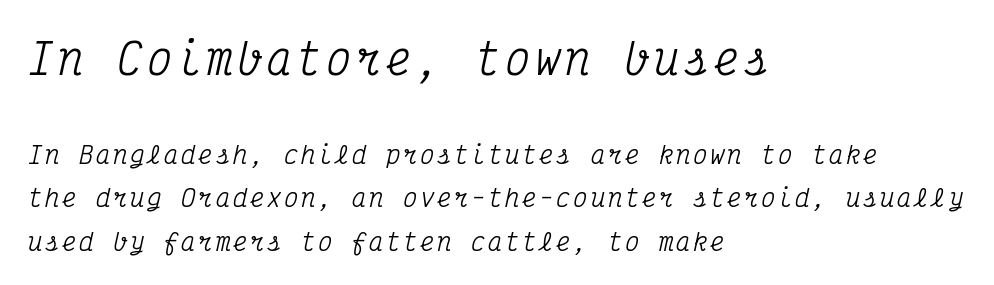
Rendered with sloped, italic letterforms. Leftover space on each line is placed entirely after the last word. Unmarked baselines from the first word to the last. Visually, the top section dominates because its glyphs are scaled up.
